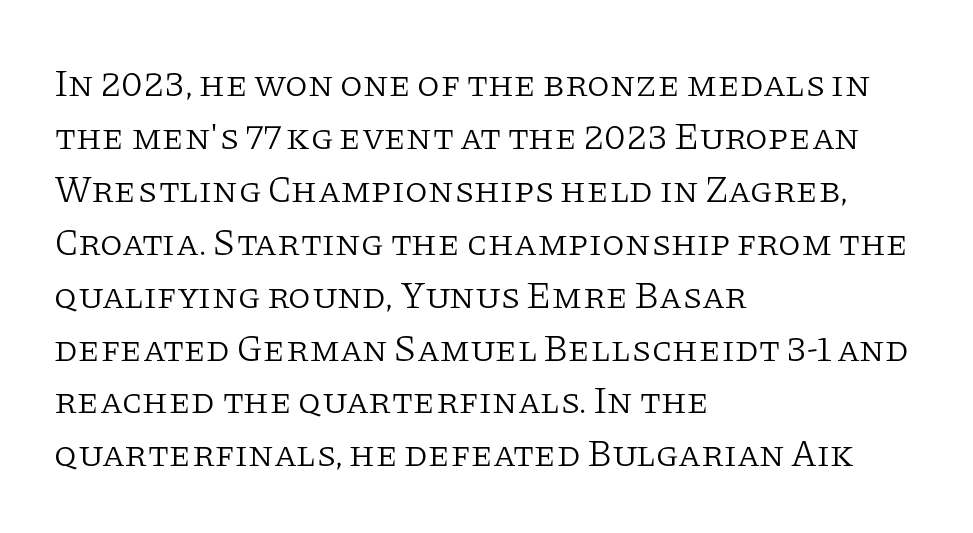
{"serif": "yes", "italic": "no", "bold": "no", "weight": "light", "width": "normal", "stroke_contrast": "low", "x_height": "large", "monospaced": "no", "underline": "no", "align": "left", "line_spacing": "normal", "line_spacing_ratio": 1.43, "letter_spacing": "normal", "letter_spacing_em": 0.0, "glyph_px": 37}
